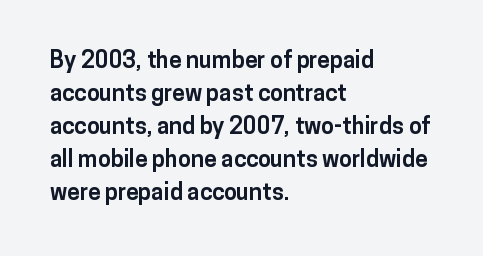
The gaps between neighbouring characters are ordinary and unremarkable. A dark, heavy texture on the line: the type is bold. Leftover space on each line is placed entirely after the last word. Reading down the column, the eye jumps a familiar distance to each next line. This is the regular roman posture of the typeface.
